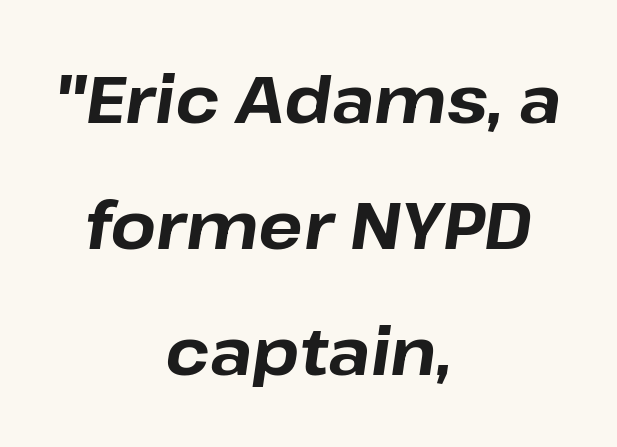
Is the block centered? Yes — each line is placed symmetrically about the middle. Reading down the column, the eye jumps a long way to each next line. Bare-footed words on every line. How are the letters spaced? Ordinarily, with no added tracking. The passage shown is typed in a proportional face where columns would drift.
